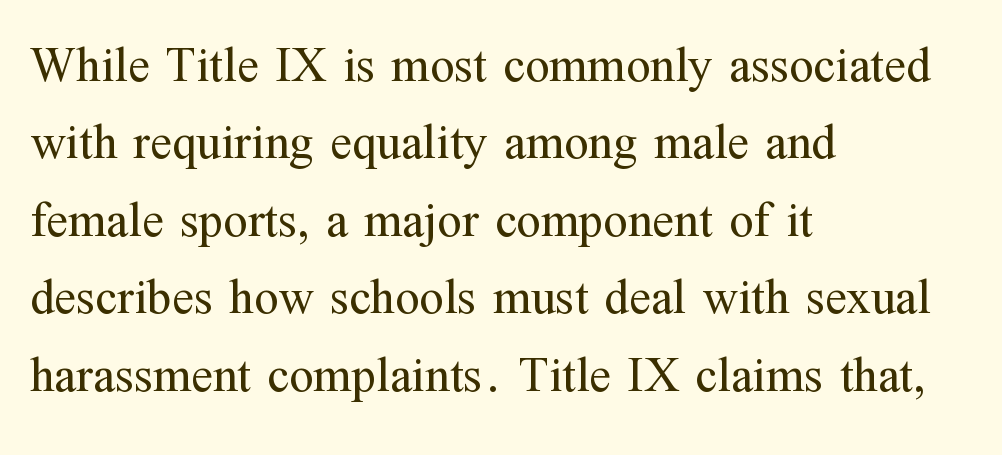
The image shows 50 px regular-weight serif type, upright; set left-aligned, normal line spacing (1.55x), normal letter spacing, not underlined; medium stroke contrast and a medium x-height.
